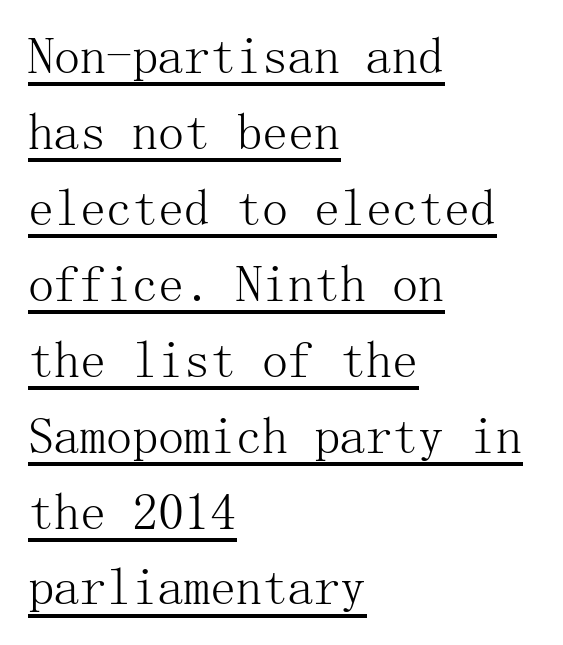
{"serif": "yes", "italic": "no", "bold": "no", "weight": "light", "width": "normal", "stroke_contrast": "medium", "x_height": "medium", "underline": "yes", "align": "left", "line_spacing": "normal", "line_spacing_ratio": 1.46, "letter_spacing": "normal", "letter_spacing_em": 0.0, "glyph_px": 52}
